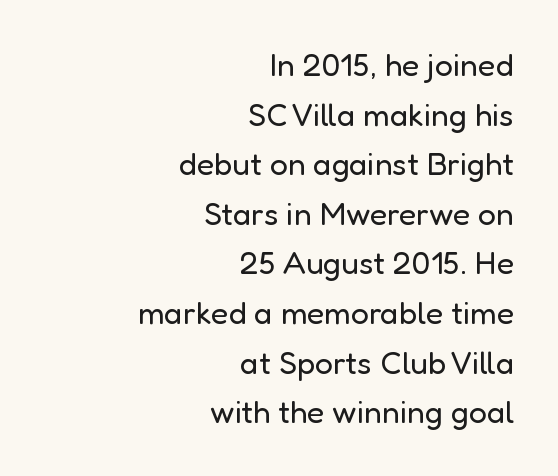
Proportional: the letters do not fall into vertical columns. These lines keep a tight, regular rhythm from letter to letter. Does the leading feel generous? No, just average. A typesetter would label this face a sans.
